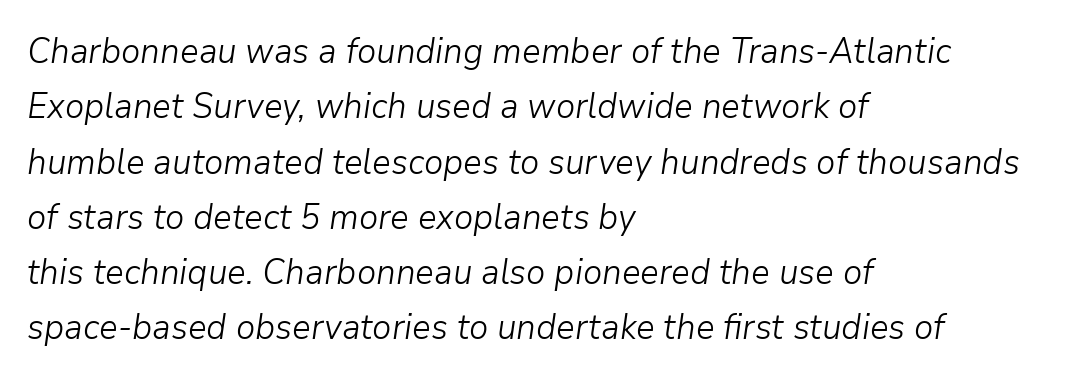
{"italic": "yes", "lean": "right", "slant_degrees": 9, "bold": "no", "weight": "light", "width": "normal", "stroke_contrast": "low", "x_height": "medium", "monospaced": "no", "underline": "no", "align": "left", "line_spacing": "normal", "line_spacing_ratio": 1.58, "letter_spacing": "normal", "letter_spacing_em": 0.0, "glyph_px": 35}
